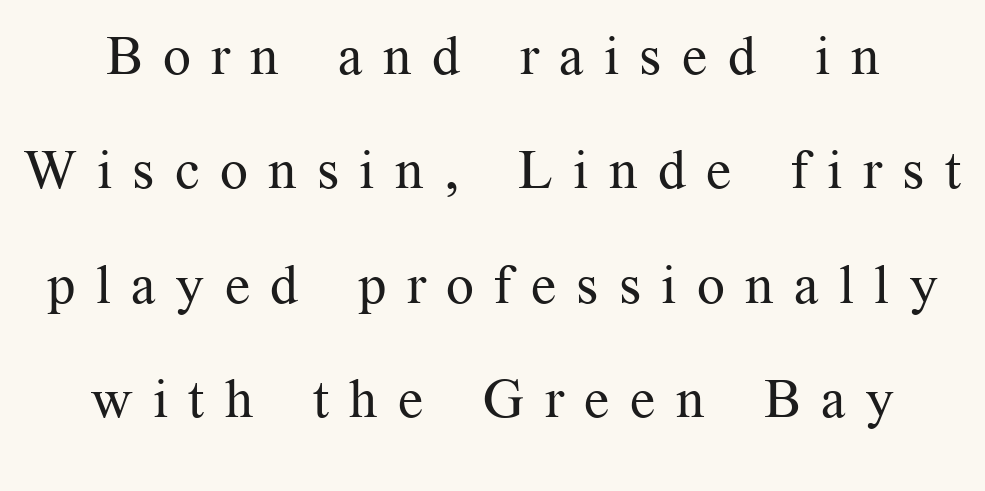
Posture: upright roman. Plain, unruled lines of type. Leading is clearly above the norm, producing a sparse column. Think standard paragraph weight, or any step lighter than that. There is plenty of visible air inserted between adjacent glyphs. Varying glyph widths throughout — classic text-font behaviour.
